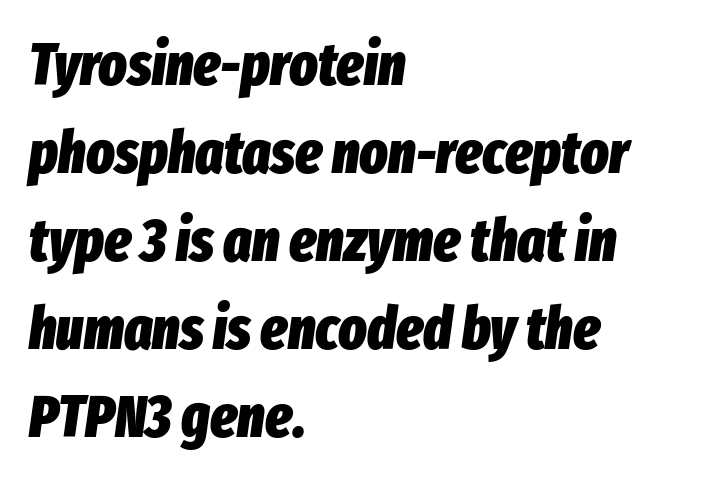
Q: Is the text bold? A: Yes.
Q: Is the text italic (slanted)? A: Yes, it leans right by about 8 degrees.
Q: Is the text underlined? A: No.
Q: How is the paragraph aligned? A: Left-aligned.
Q: Is the spacing between letters normal or unusually wide? A: Normal.
Q: Is the spacing between lines tight, normal or loose? A: Normal.
Q: Width (condensed, normal, or wide)? A: Condensed.
Q: Stroke contrast? A: Low.
Q: x-height? A: Medium.
Q: Monospaced? A: No.
